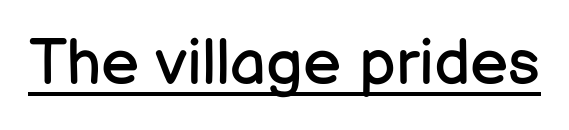
The image shows 64 px regular-weight sans-serif type, upright; set normal letter spacing, underlined; low stroke contrast and a medium x-height.
